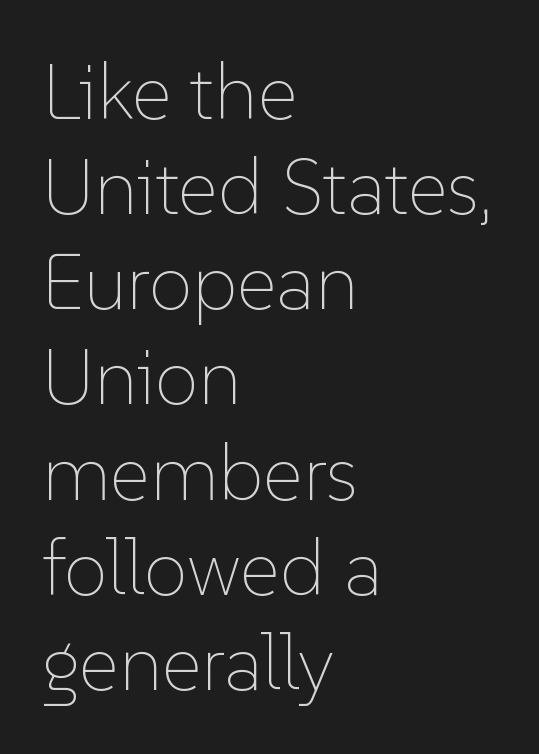
The image shows 78 px thin type, upright; set left-aligned, line spacing 1.22x, normal letter spacing, not underlined; low stroke contrast and a medium x-height.
